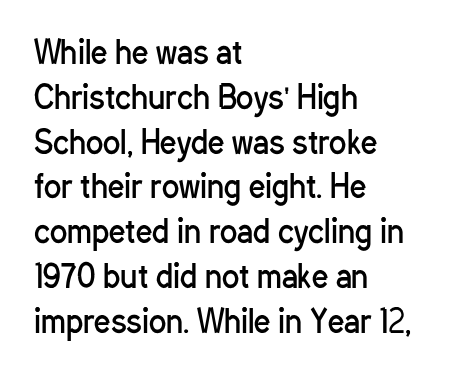
Q: Is the text bold? A: No.
Q: Is the text italic (slanted)? A: No, it is upright.
Q: Is the typeface a serif or a sans-serif typeface? A: Sans-serif.
Q: Is the text underlined? A: No.
Q: How is the paragraph aligned? A: Left-aligned.
Q: Is the spacing between letters normal or unusually wide? A: Normal.
Q: Is the spacing between lines tight, normal or loose? A: Normal.
Q: Width (condensed, normal, or wide)? A: Condensed.
Q: Stroke contrast? A: Low.
Q: x-height? A: Medium.
Q: Monospaced? A: No.
